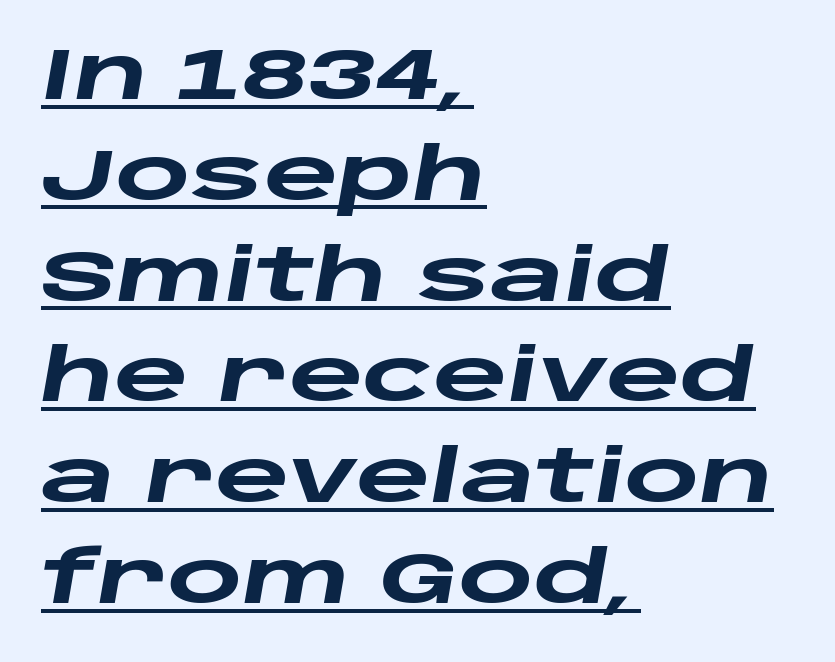
Q: Is the text bold? A: Yes.
Q: Is the text italic (slanted)? A: Yes, it leans right by about 10 degrees.
Q: Is the text underlined? A: Yes.
Q: How is the paragraph aligned? A: Left-aligned.
Q: Is the spacing between letters normal or unusually wide? A: Normal.
Q: Is the spacing between lines tight, normal or loose? A: Normal.
Q: Width (condensed, normal, or wide)? A: Wide.
Q: Stroke contrast? A: Low.
Q: x-height? A: Large.
Q: Monospaced? A: No.
